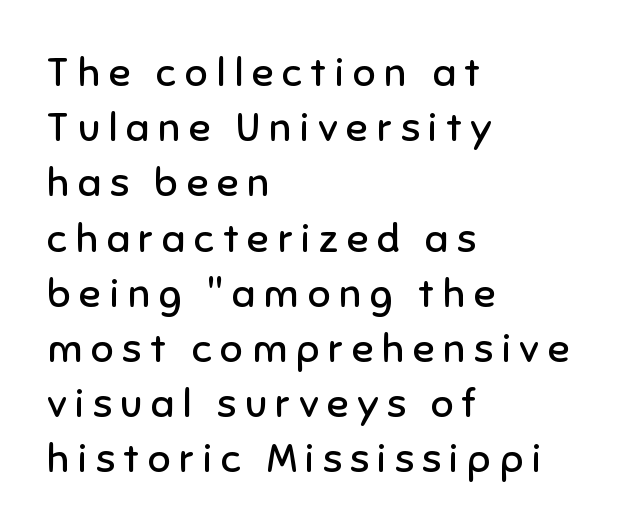
The image shows 40 px regular-weight sans-serif type, upright; set left-aligned, normal line spacing (1.38x), unusually wide letter spacing (+0.22 em), not underlined; low stroke contrast and a medium x-height.
